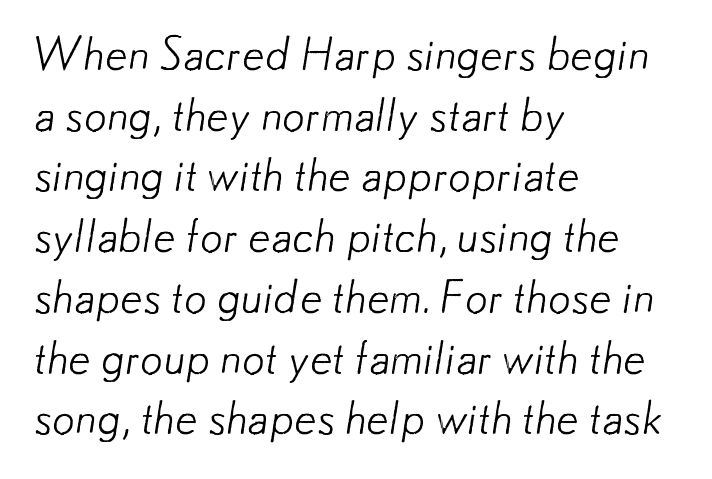
{"serif": "no", "bold": "no", "weight": "light", "width": "normal", "stroke_contrast": "low", "x_height": "small", "monospaced": "no", "underline": "no", "align": "left", "line_spacing": "normal", "line_spacing_ratio": 1.35, "letter_spacing": "normal", "letter_spacing_em": 0.0, "glyph_px": 45}
